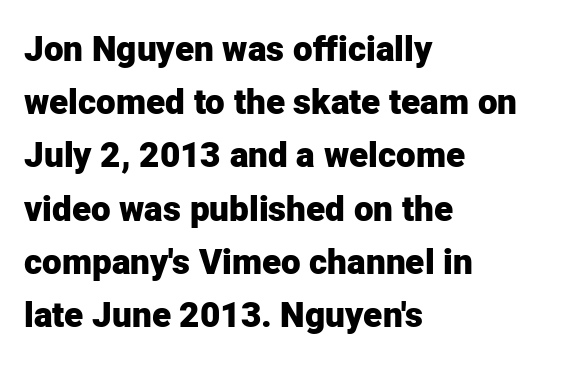
{"serif": "no", "italic": "no", "bold": "yes", "weight": "heavy", "width": "normal", "stroke_contrast": "low", "x_height": "medium", "monospaced": "no", "underline": "no", "align": "left", "line_spacing": "normal", "line_spacing_ratio": 1.52, "letter_spacing": "normal", "letter_spacing_em": 0.0, "glyph_px": 35}
